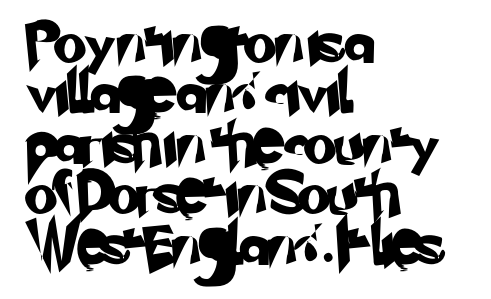
Are there feet on the stems? There aren't — it's a sans. Looks like regular typesetting: each glyph gets only the width it needs. Tracking here is standard; glyphs follow each other at the usual distance. Rule under the text: the space is simply empty. Casual observation: everything's shoved over to the left.
